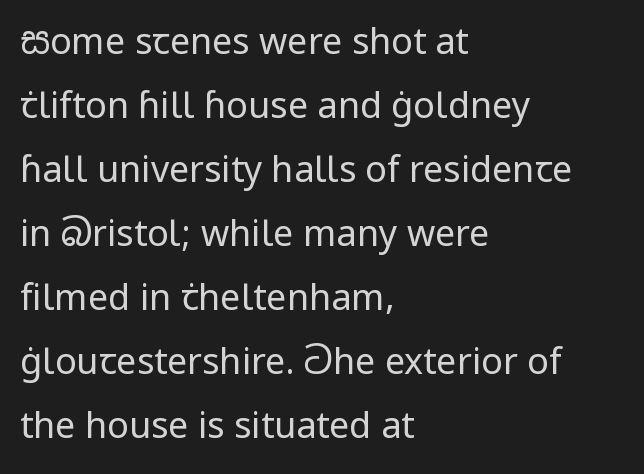
Notice how the passage keeps a crisp vertical edge on the left only. The letterforms sit shoulder to shoulder at normal distance. This sample has the flowing, uneven cadence of proportional lettering. Designer's note — italics off, roman on. These glyphs show unthickened strokes, regular width or finer.
